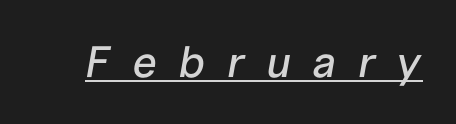
Q: Is the text italic (slanted)? A: Yes, it leans right by about 10 degrees.
Q: Is the text underlined? A: Yes.
Q: Is the spacing between letters normal or unusually wide? A: Unusually wide.
Q: Width (condensed, normal, or wide)? A: Normal.
Q: Stroke contrast? A: Low.
Q: x-height? A: Medium.
Q: Monospaced? A: No.
